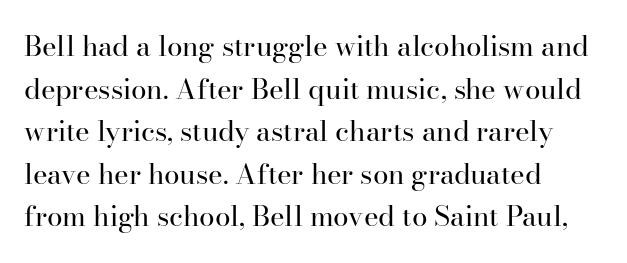
The image shows 28 px regular-weight serif type, upright; set left-aligned, normal line spacing (1.52x), normal letter spacing, not underlined; high stroke contrast and a small x-height.
